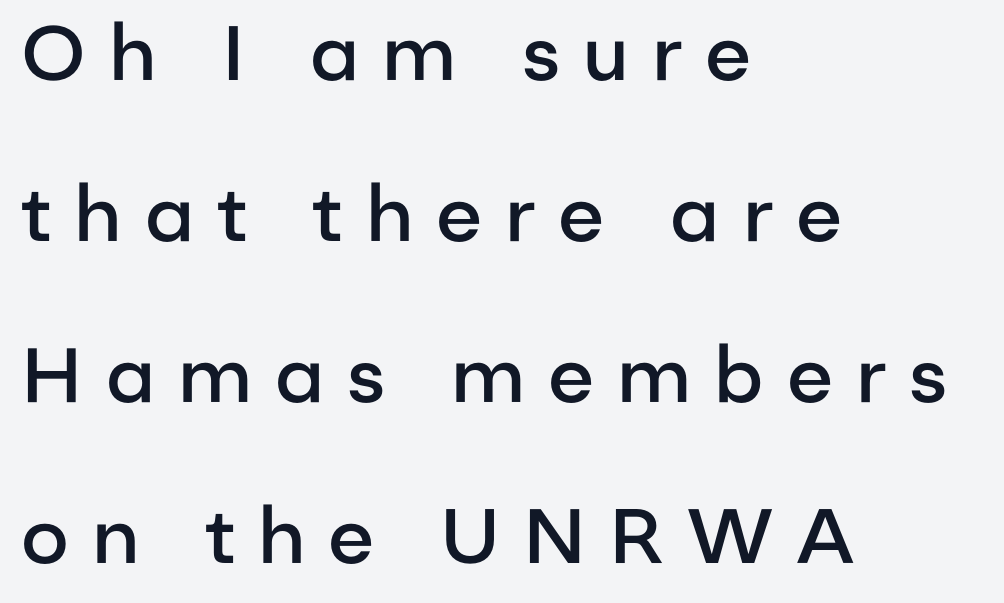
Q: Is the text bold? A: Semi-bold.
Q: Is the text italic (slanted)? A: No, it is upright.
Q: Is the typeface a serif or a sans-serif typeface? A: Sans-serif.
Q: Is the text underlined? A: No.
Q: How is the paragraph aligned? A: Left-aligned.
Q: Is the spacing between letters normal or unusually wide? A: Unusually wide.
Q: Is the spacing between lines tight, normal or loose? A: Loose.
Q: Width (condensed, normal, or wide)? A: Normal.
Q: Stroke contrast? A: Low.
Q: x-height? A: Medium.
Q: Monospaced? A: No.
